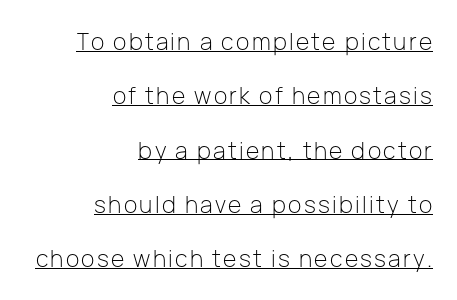
The image shows 23 px text type, upright; set right-aligned, loose line spacing (2.36x), underlined.
